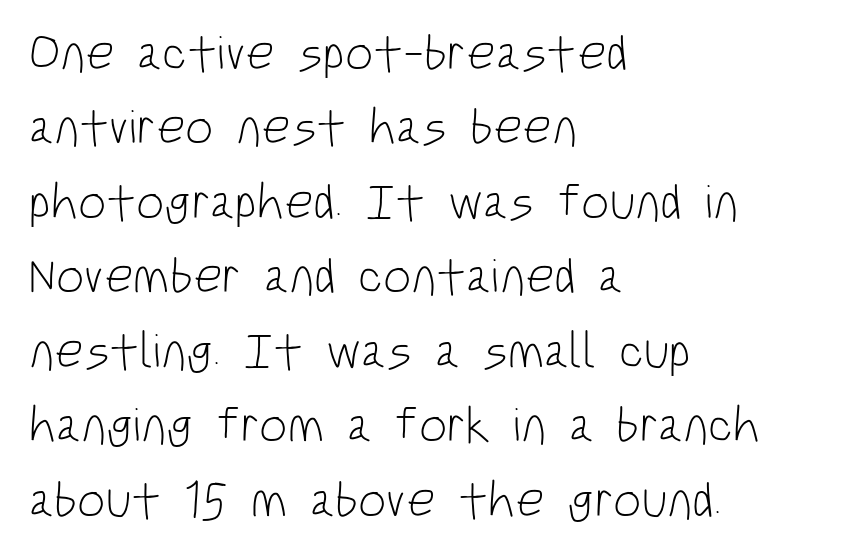
Q: Is the text bold? A: No.
Q: Is the text italic (slanted)? A: No, it is upright.
Q: Is the typeface a serif or a sans-serif typeface? A: Sans-serif.
Q: Is the text underlined? A: No.
Q: How is the paragraph aligned? A: Left-aligned.
Q: Is the spacing between letters normal or unusually wide? A: Normal.
Q: Is the spacing between lines tight, normal or loose? A: Normal.
Q: Width (condensed, normal, or wide)? A: Condensed.
Q: Stroke contrast? A: Low.
Q: x-height? A: Large.
Q: Monospaced? A: No.
